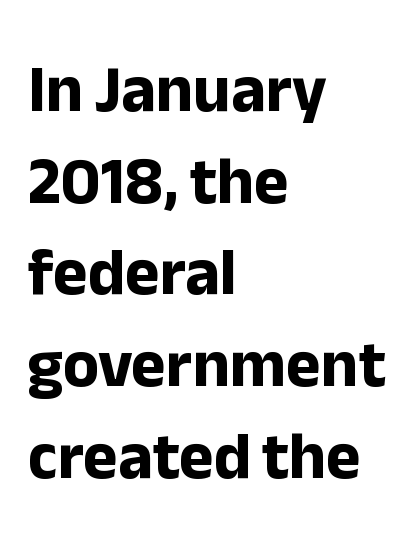
{"serif": "no", "italic": "no", "bold": "yes", "weight": "bold", "width": "normal", "stroke_contrast": "low", "x_height": "medium", "monospaced": "no", "underline": "no", "align": "left", "line_spacing": "normal", "line_spacing_ratio": 1.39, "letter_spacing": "normal", "letter_spacing_em": 0.0, "glyph_px": 66}
